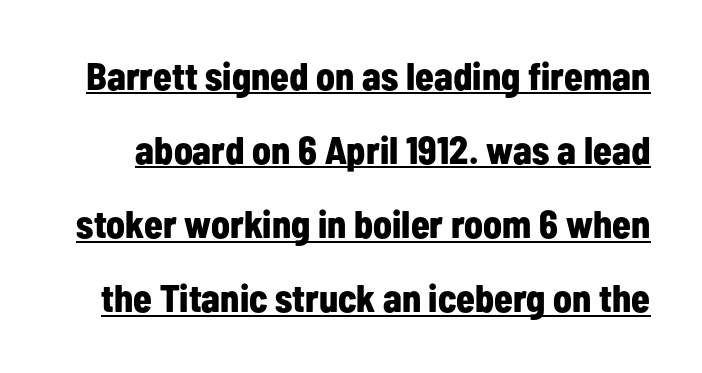
{"serif": "no", "italic": "no", "bold": "yes", "weight": "bold", "width": "condensed", "stroke_contrast": "low", "x_height": "medium", "monospaced": "no", "underline": "yes", "line_spacing": "loose", "line_spacing_ratio": 1.95, "letter_spacing": "normal", "letter_spacing_em": 0.0, "glyph_px": 38}
